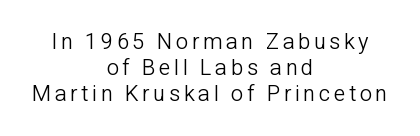
The image shows 22 px text type, upright; set centered, line spacing 1.18x, not underlined.
